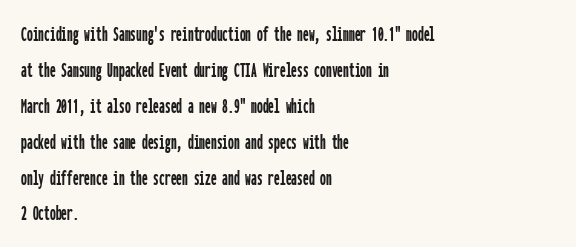
The image shows 23 px text type, upright; set left-aligned, normal line spacing (1.56x), normal letter spacing, not underlined.
